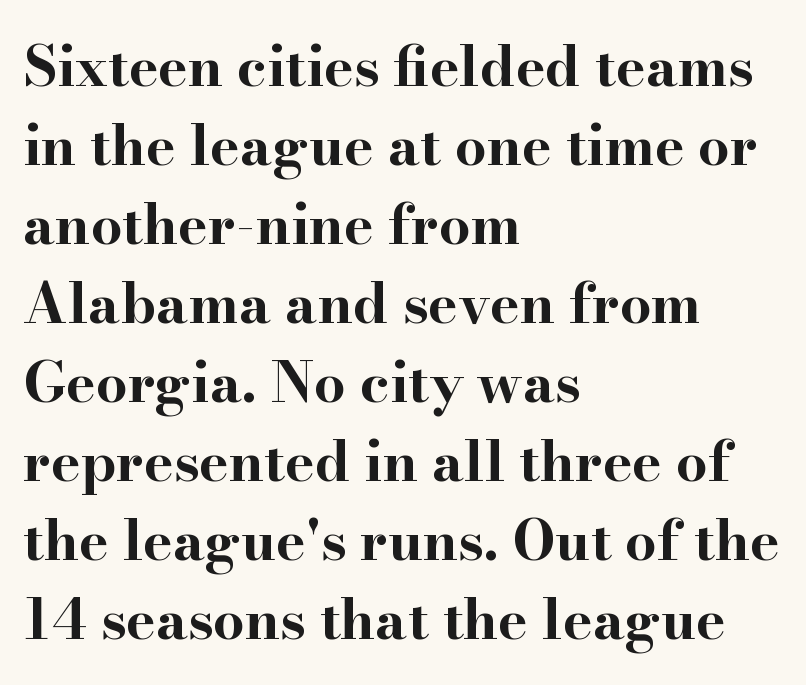
{"serif": "yes", "italic": "no", "bold": "yes", "weight": "bold", "width": "wide", "stroke_contrast": "high", "x_height": "small", "monospaced": "no", "underline": "no", "align": "left", "line_spacing": "normal", "line_spacing_ratio": 1.41, "letter_spacing": "normal", "letter_spacing_em": 0.0, "glyph_px": 56}
